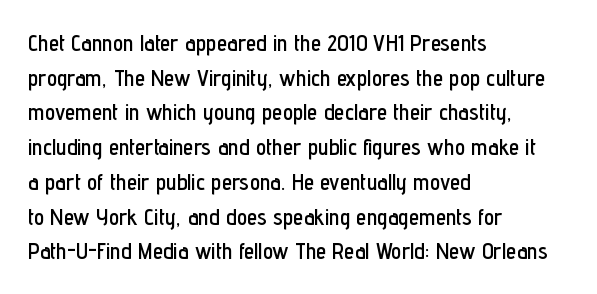
The image shows 23 px text type, upright; set left-aligned, normal line spacing (1.51x), normal letter spacing, not underlined.
